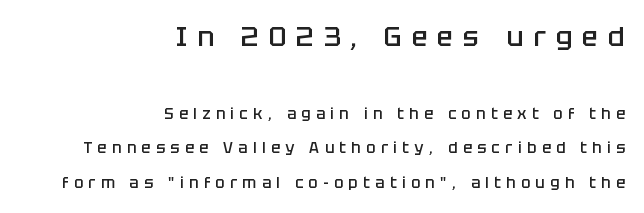
{"italic": "no", "bold": "semi", "underline": "no", "align": "right", "line_spacing": "loose", "line_spacing_ratio": 2.33, "letter_spacing": "wide", "letter_spacing_em": 0.37, "larger_block": "first", "size_ratio": 1.8, "glyph_px": 27}
